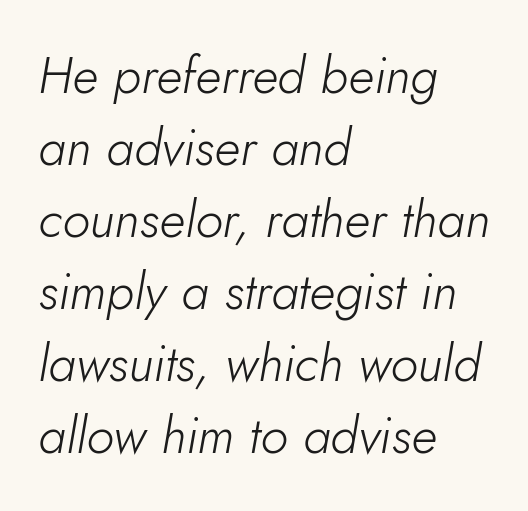
Q: Is the text bold? A: No.
Q: Is the text italic (slanted)? A: Yes, it leans right by about 10 degrees.
Q: Is the text underlined? A: No.
Q: How is the paragraph aligned? A: Left-aligned.
Q: Is the spacing between letters normal or unusually wide? A: Normal.
Q: Is the spacing between lines tight, normal or loose? A: Normal.
Q: Width (condensed, normal, or wide)? A: Normal.
Q: Stroke contrast? A: Low.
Q: x-height? A: Small.
Q: Monospaced? A: No.
